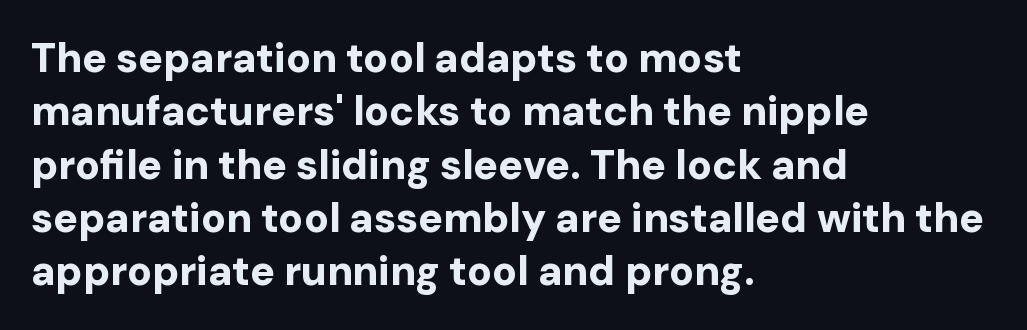
The image shows 41 px bold sans-serif type, upright; set left-aligned, normal line spacing (1.3x), normal letter spacing, not underlined; low stroke contrast and a medium x-height.
